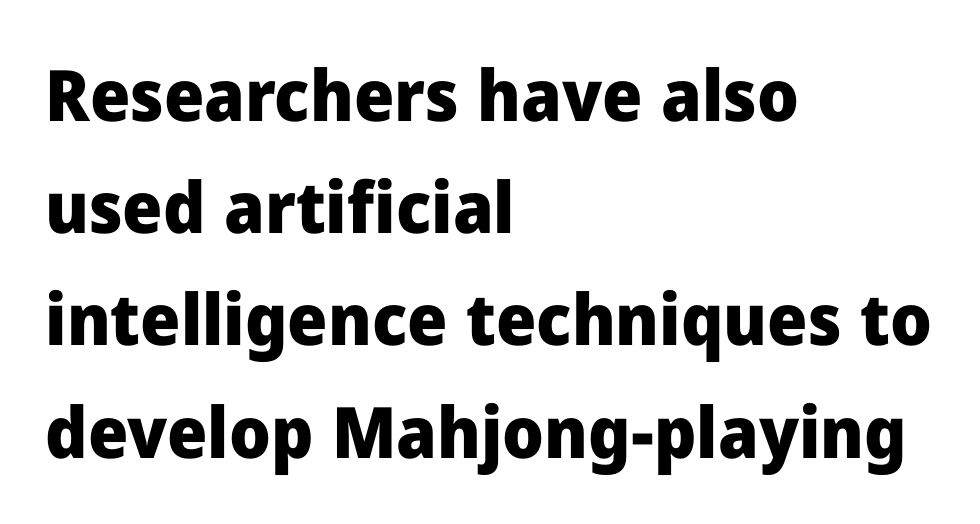
The lettering holds an erect, upright posture throughout. Nobody drew a line under any word here. Letterform terminals end flat and unadorned throughout the passage. The rendering anchors every line to the left-hand side. How are the letters spaced? Ordinarily, with no added tracking. A full-strength bold gives these letters their thick strokes.
